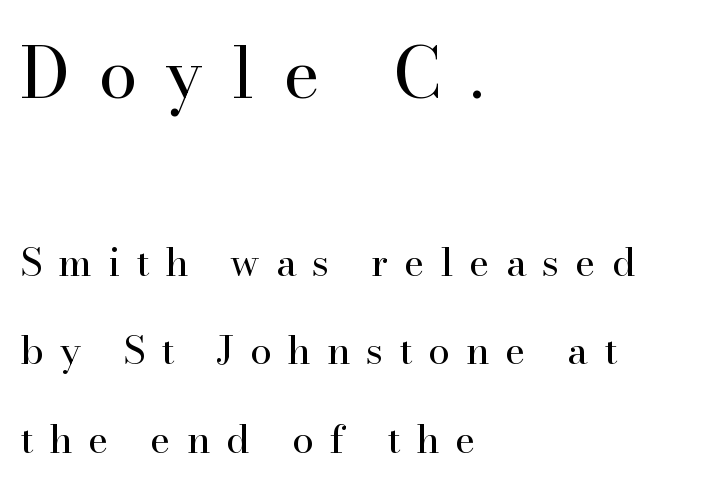
Q: Is the text bold? A: No.
Q: Is the text italic (slanted)? A: No, it is upright.
Q: Is the typeface a serif or a sans-serif typeface? A: Serif.
Q: Is the text underlined? A: No.
Q: How is the paragraph aligned? A: Left-aligned.
Q: Is the spacing between letters normal or unusually wide? A: Unusually wide.
Q: Is the spacing between lines tight, normal or loose? A: Loose.
Q: Which block of text is set in a larger size, the first (top) or the second (bottom)? A: The first (top) one.
Q: Width (condensed, normal, or wide)? A: Normal.
Q: Stroke contrast? A: High.
Q: x-height? A: Small.
Q: Monospaced? A: No.
